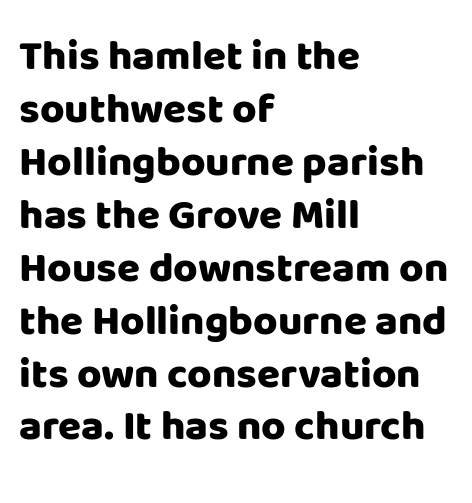
{"serif": "no", "italic": "no", "bold": "yes", "weight": "heavy", "width": "normal", "stroke_contrast": "low", "x_height": "large", "monospaced": "no", "underline": "no", "align": "left", "line_spacing": "normal", "line_spacing_ratio": 1.26, "letter_spacing": "normal", "letter_spacing_em": 0.0, "glyph_px": 42}
